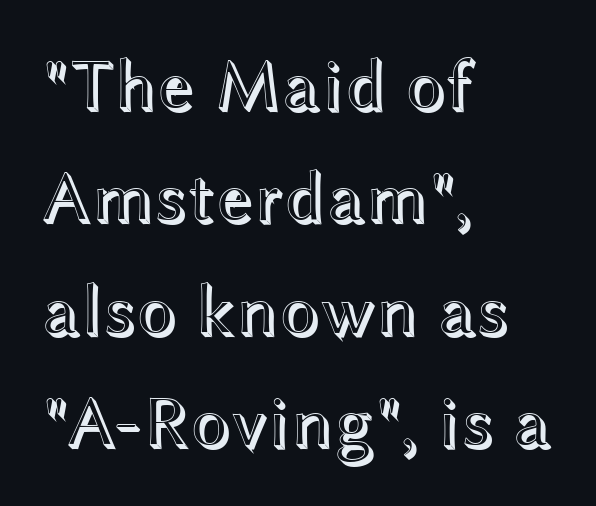
The image shows 73 px wide type, upright; set left-aligned, normal line spacing (1.54x), normal letter spacing, not underlined; a medium x-height.
